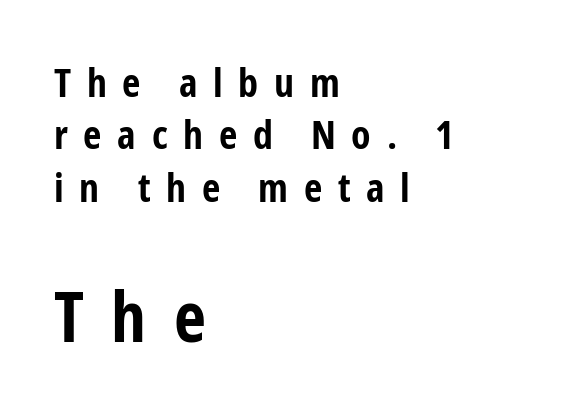
Honestly, there is no underline to notice here at all. Every row of glyphs begins at an identical x-position on the left. These lines are rendered in a variable-pitch font. Does extra space separate the letters? Yes, quite a lot of it. Ascenders rise straight up at ninety degrees.
